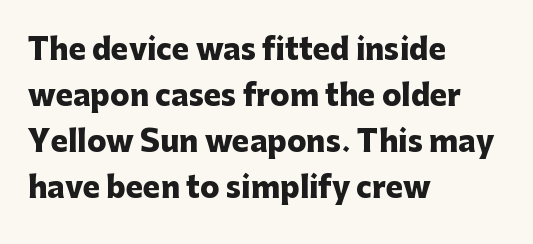
{"serif": "no", "italic": "no", "bold": "yes", "weight": "heavy", "width": "normal", "stroke_contrast": "low", "x_height": "medium", "monospaced": "no", "underline": "no", "align": "left", "line_spacing": "normal", "line_spacing_ratio": 1.59, "letter_spacing": "normal", "letter_spacing_em": 0.0, "glyph_px": 29}
